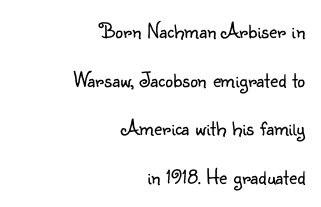
These lines stack with their right ends in a neat column. The space directly below the letters is spotless. Weight: in the light-to-regular range. Between one letter and the next there's only the usual sliver of space. These lines stand farther apart than default settings would place them.
